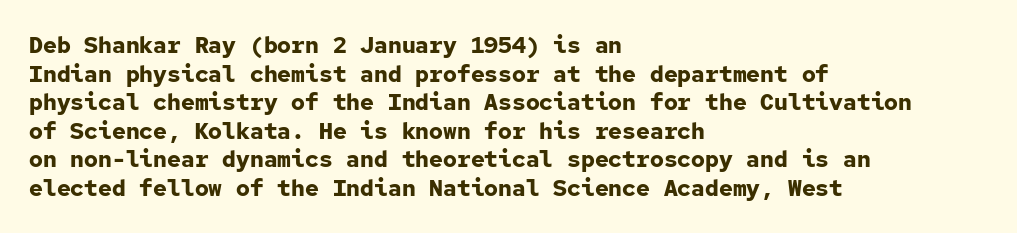
The image shows 23 px bold type, upright; set left-aligned, line spacing 1.24x, normal letter spacing, not underlined.
